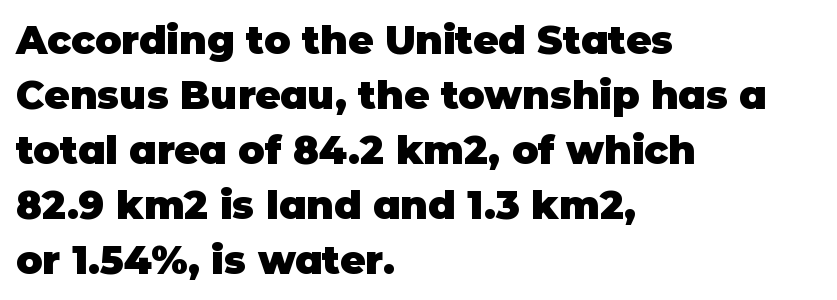
Q: Is the text bold? A: Yes.
Q: Is the text italic (slanted)? A: No, it is upright.
Q: Is the typeface a serif or a sans-serif typeface? A: Sans-serif.
Q: Is the text underlined? A: No.
Q: How is the paragraph aligned? A: Left-aligned.
Q: Is the spacing between letters normal or unusually wide? A: Normal.
Q: Is the spacing between lines tight, normal or loose? A: Normal.
Q: Width (condensed, normal, or wide)? A: Normal.
Q: Stroke contrast? A: Low.
Q: x-height? A: Large.
Q: Monospaced? A: No.
